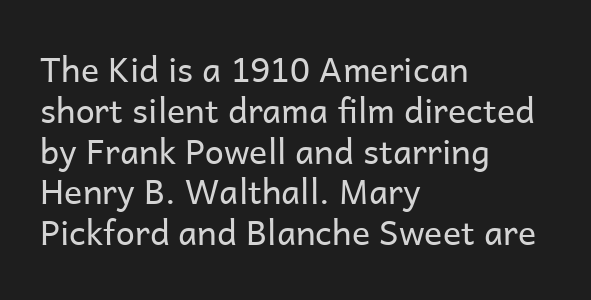
The image shows 34 px regular-weight sans-serif type, upright; set left-aligned, line spacing 1.2x, normal letter spacing, not underlined; low stroke contrast and a medium x-height.
